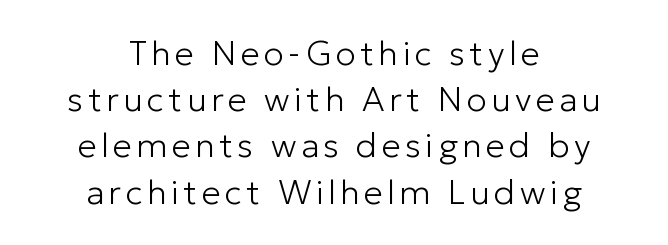
Q: Is the text bold? A: No.
Q: Is the text italic (slanted)? A: No, it is upright.
Q: Is the typeface a serif or a sans-serif typeface? A: Sans-serif.
Q: Is the text underlined? A: No.
Q: How is the paragraph aligned? A: Centered.
Q: Is the spacing between lines tight, normal or loose? A: Normal.
Q: Width (condensed, normal, or wide)? A: Normal.
Q: Stroke contrast? A: Low.
Q: x-height? A: Medium.
Q: Monospaced? A: No.
